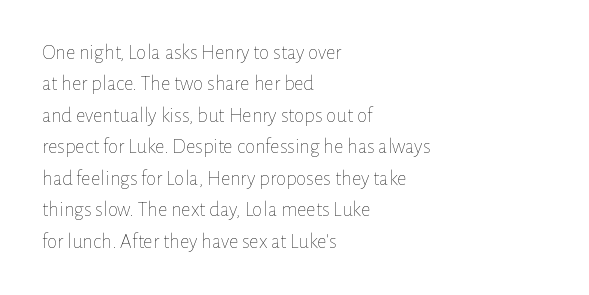
Each row of text sits above clean, open space. Italic? Not at all — the glyphs are vertical. Typeset ragged right — the left edge is the straight one. Each word holds together tightly as a unit, with standard inter-letter gaps. Interline gaps are of average width in this sample.
